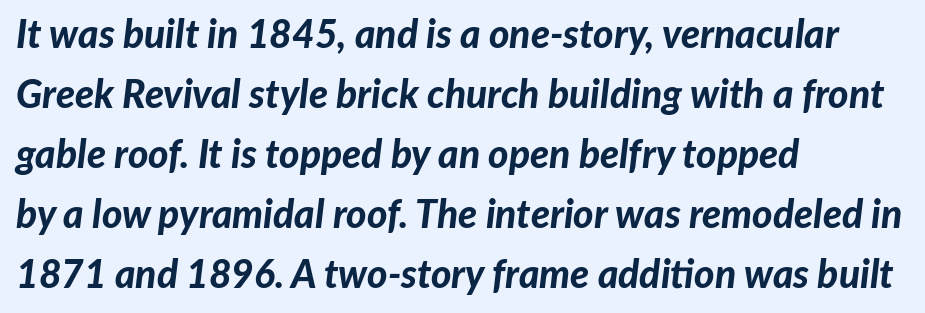
Summary of vertical rhythm: regular, with standard interline spacing. This is oblique type, the kind used for emphasis or titles. Letters rest on an invisible, unmarked baseline. Is this a fixed-width face? No — the glyphs have proportional, varying widths. These lines keep a tight, regular rhythm from letter to letter.
